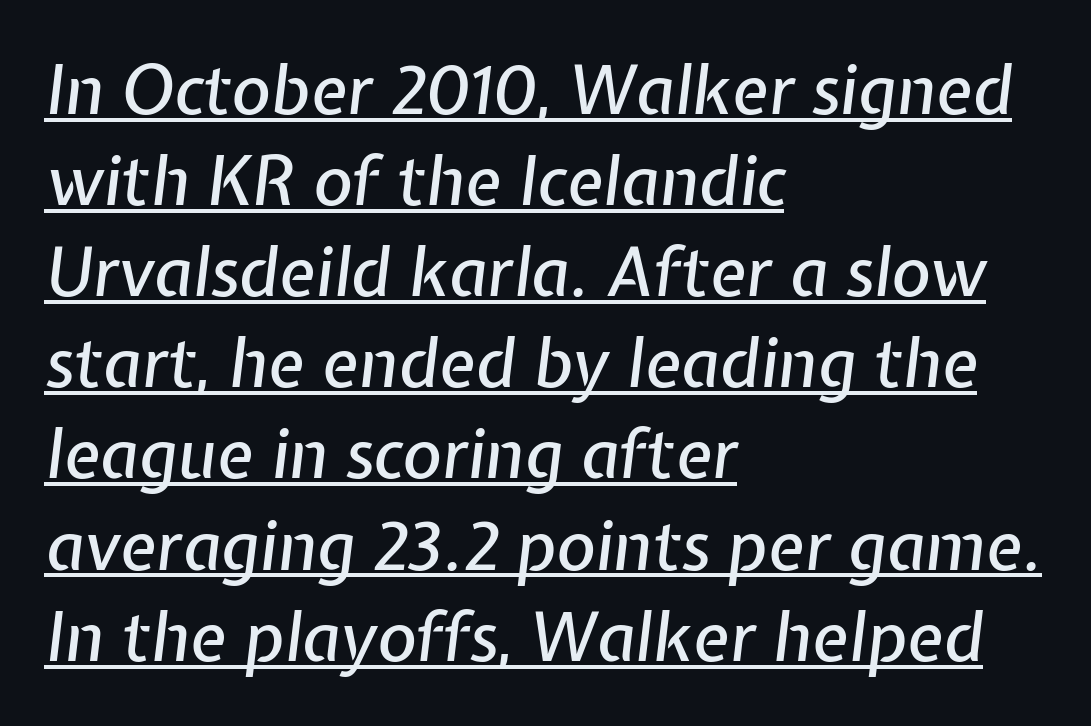
The image shows 67 px text type, italic (leaning right); set left-aligned, normal line spacing (1.36x), normal letter spacing, underlined; low stroke contrast and a medium x-height.
